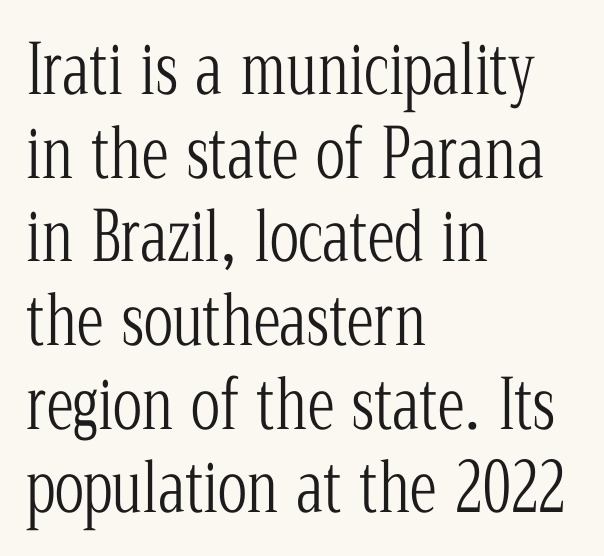
Glyph-to-glyph distance matches everyday printed text. The compositor pushed each line to the left boundary. Posture: straight, roman, zero tilt. The strokes are not fattened; the text isn't bold. To sum up the face: it has serifs. Anything drawn beneath the words? Only blank space.
